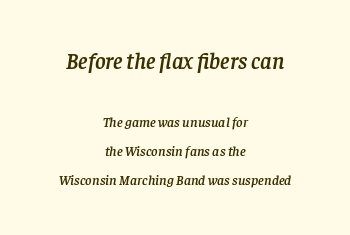
{"italic": "yes", "lean": "right", "slant_degrees": 8, "underline": "no", "align": "center", "line_spacing": "loose", "line_spacing_ratio": 2.1, "letter_spacing": "normal", "letter_spacing_em": 0.0, "larger_block": "first", "size_ratio": 1.64, "glyph_px": 23}
